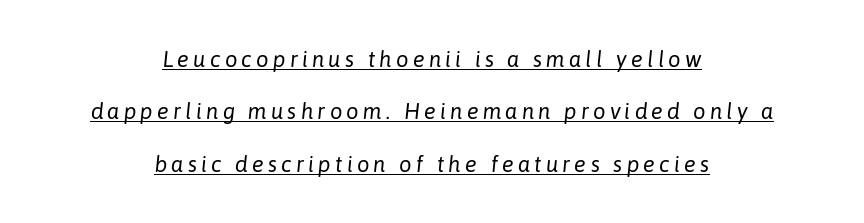
Teacher's note: observe the equal gaps on both sides — that is centered alignment. Slant detected: the letters are inclined. Honestly, the rows look like they've been pulled way apart. The letters look calm and open, with moderate or lighter stems. Underlined type.
